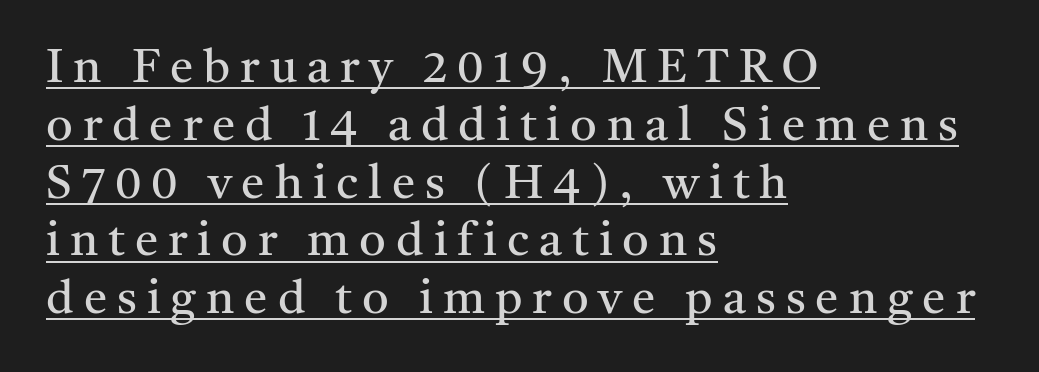
{"serif": "yes", "italic": "no", "bold": "no", "weight": "regular", "width": "normal", "stroke_contrast": "medium", "x_height": "medium", "monospaced": "no", "underline": "yes", "align": "left", "line_spacing_ratio": 1.23, "letter_spacing": "wide", "letter_spacing_em": 0.21, "glyph_px": 47}
